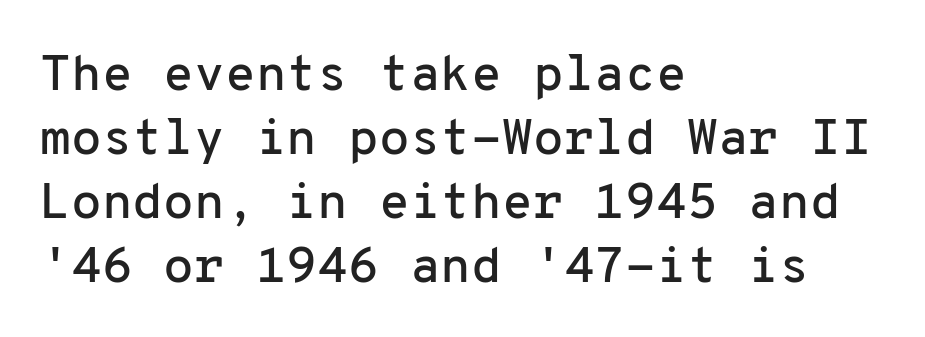
Ordinary non-slanted type is in use. The letters march in equal steps, a hallmark of fixed-pitch type. Each new line begins a customary step beneath the previous one. This is sans-serif lettering, the kind often seen on screens and signage.
